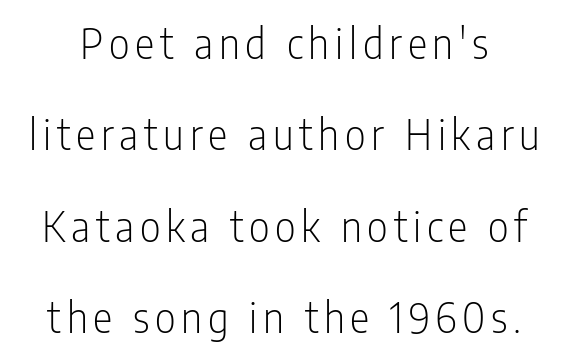
Type without underlining. I'd call this a sans setting — the letters go barefoot. You could fit nearly another row in the gap between these rows. The type sits square on the baseline with zero lean. Compared with a typical body face, this is equally light or lighter still.
